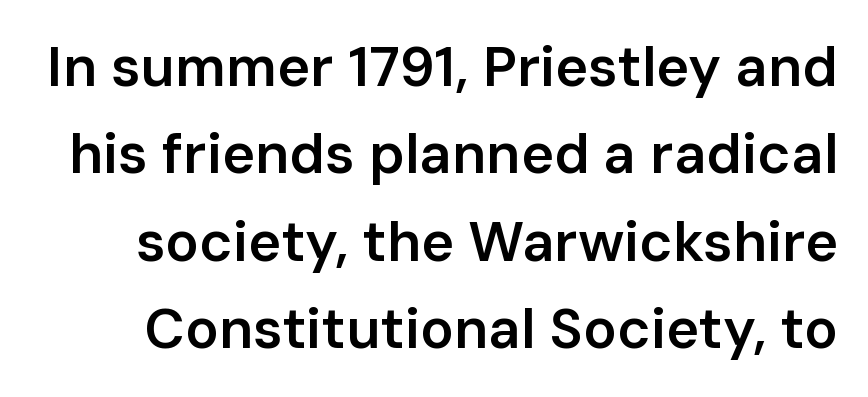
Q: Is the text bold? A: Semi-bold.
Q: Is the text italic (slanted)? A: No, it is upright.
Q: Is the typeface a serif or a sans-serif typeface? A: Sans-serif.
Q: Is the text underlined? A: No.
Q: Is the spacing between letters normal or unusually wide? A: Normal.
Q: Is the spacing between lines tight, normal or loose? A: Normal.
Q: Width (condensed, normal, or wide)? A: Normal.
Q: Stroke contrast? A: Low.
Q: x-height? A: Medium.
Q: Monospaced? A: No.
